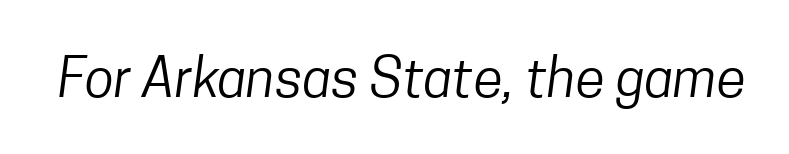
Grotesque or geometric, the face here clearly has no serifs. Characters follow at the spacing the type designer built in. A bare baseline throughout the passage. Caption: face not bold, strokes unweighted. Proportional: the letters do not fall into vertical columns.
